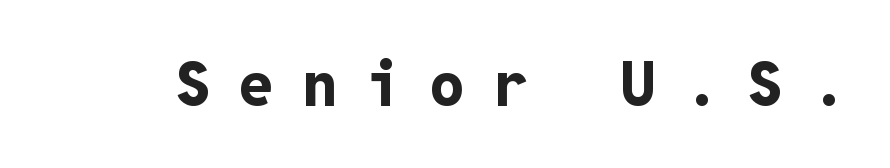
Q: Is the text bold? A: Yes.
Q: Is the text italic (slanted)? A: No, it is upright.
Q: Is the typeface a serif or a sans-serif typeface? A: Sans-serif.
Q: Is the text underlined? A: No.
Q: Is the spacing between letters normal or unusually wide? A: Unusually wide.
Q: Width (condensed, normal, or wide)? A: Normal.
Q: Stroke contrast? A: Low.
Q: x-height? A: Medium.
Q: Monospaced? A: Yes.
